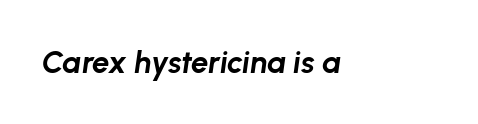
The face used here is proportionally spaced, like ordinary book or web type. How heavy is the stroke? Heavy — this is a bold. Anything drawn beneath the words? Only blank space. The line texture is even and compact thanks to regular tracking.
